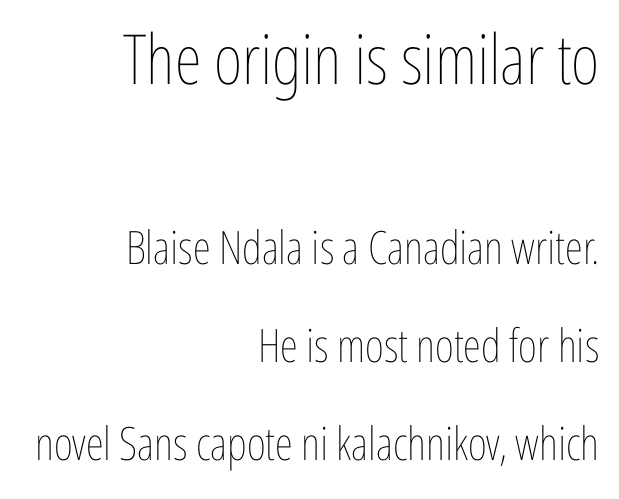
Descenders are the only things crossing below the line. Characters follow at the spacing the type designer built in. Leftover space on each line is placed entirely before the opening word. Between these two stacked blocks, the higher one wins on size. Stems and bowls with no extra thickness — not bold. Here the designer chose a conventional face with non-uniform glyph widths.
